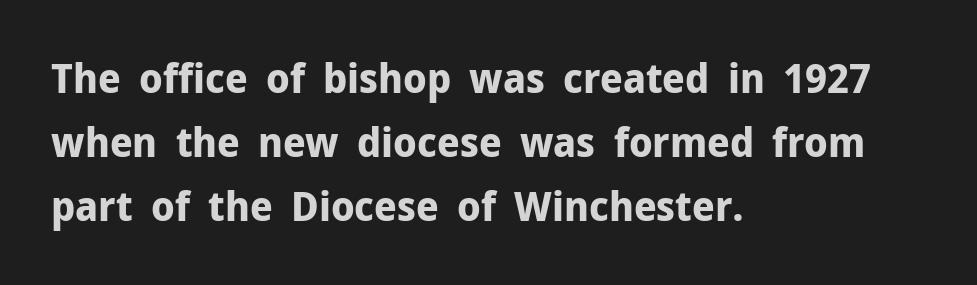
Q: Is the text bold? A: Yes.
Q: Is the text italic (slanted)? A: No, it is upright.
Q: Is the typeface a serif or a sans-serif typeface? A: Sans-serif.
Q: Is the text underlined? A: No.
Q: How is the paragraph aligned? A: Left-aligned.
Q: Is the spacing between letters normal or unusually wide? A: Normal.
Q: Is the spacing between lines tight, normal or loose? A: Normal.
Q: Width (condensed, normal, or wide)? A: Normal.
Q: Stroke contrast? A: Low.
Q: x-height? A: Medium.
Q: Monospaced? A: No.
